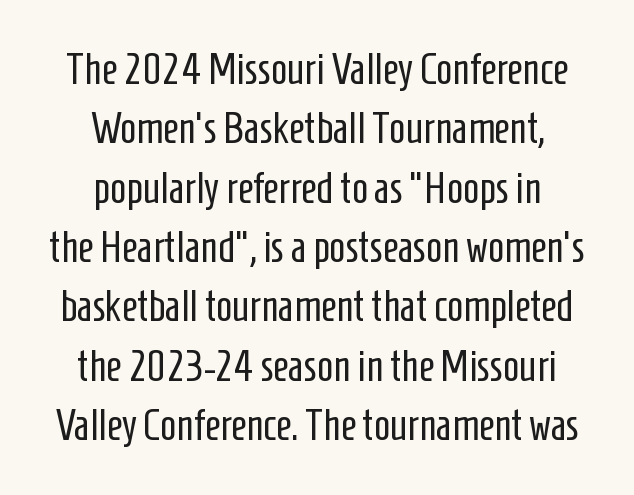
{"serif": "no", "italic": "no", "bold": "no", "weight": "regular", "width": "condensed", "stroke_contrast": "low", "x_height": "medium", "monospaced": "no", "underline": "no", "align": "center", "line_spacing": "normal", "line_spacing_ratio": 1.38, "letter_spacing": "normal", "letter_spacing_em": 0.0, "glyph_px": 43}
